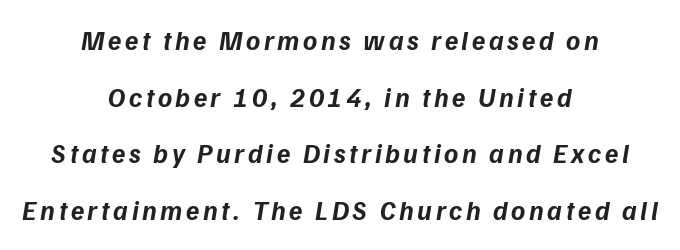
{"italic": "yes", "lean": "right", "slant_degrees": 9, "bold": "yes", "underline": "no", "align": "center", "line_spacing": "loose", "line_spacing_ratio": 2.1, "glyph_px": 27}
